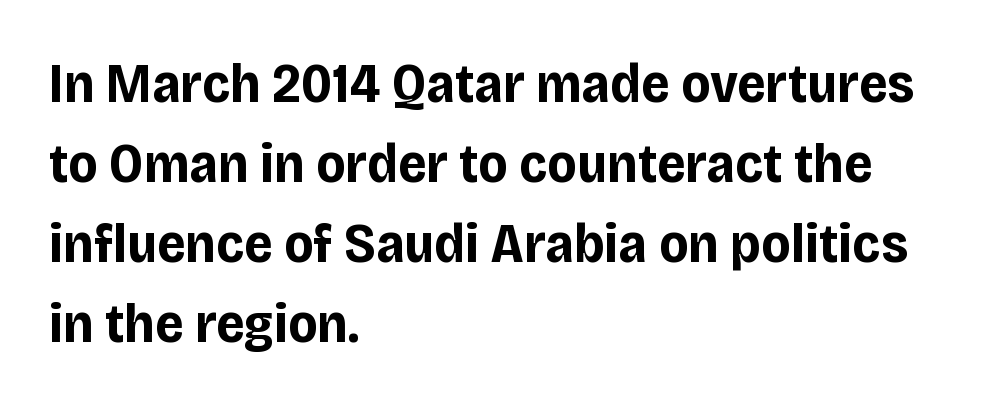
Q: Is the text bold? A: Yes.
Q: Is the text italic (slanted)? A: No, it is upright.
Q: Is the typeface a serif or a sans-serif typeface? A: Sans-serif.
Q: Is the text underlined? A: No.
Q: How is the paragraph aligned? A: Left-aligned.
Q: Is the spacing between letters normal or unusually wide? A: Normal.
Q: Is the spacing between lines tight, normal or loose? A: Normal.
Q: Width (condensed, normal, or wide)? A: Normal.
Q: Stroke contrast? A: Low.
Q: x-height? A: Large.
Q: Monospaced? A: No.
